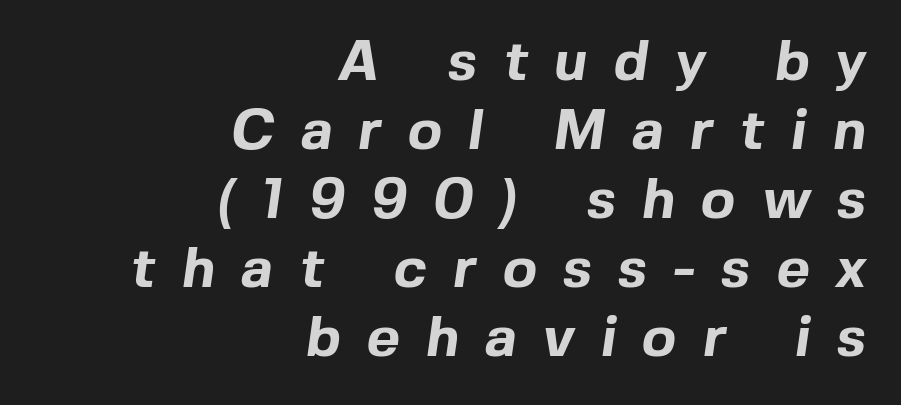
A typesetter would call this proportional, since set widths differ per character. There is plenty of visible air inserted between adjacent glyphs. Heavy-handed strokes throughout: this text is bold. Right-aligned paragraph, ragged on the left. Only glyphs here, with clear space below each row. Are there feet on the stems? There aren't — it's a sans.
